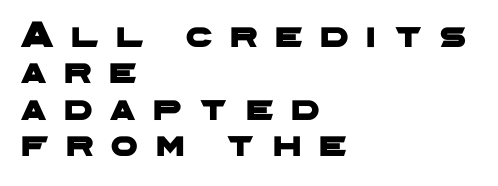
The image shows 38 px wide sans-serif type; set left-aligned, tight line spacing (0.96x), unusually wide letter spacing (+0.47 em), not underlined; low stroke contrast and a medium x-height.
